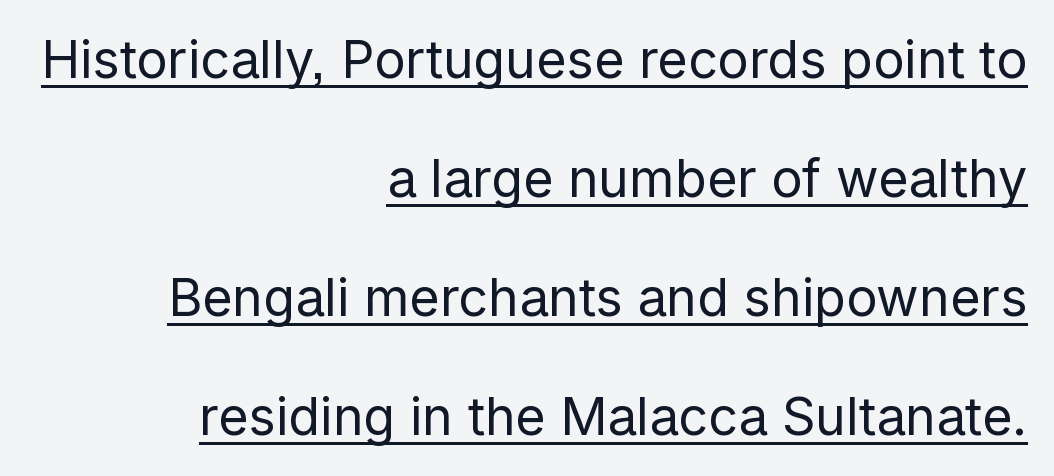
Q: Is the text bold? A: No.
Q: Is the text italic (slanted)? A: No, it is upright.
Q: Is the typeface a serif or a sans-serif typeface? A: Sans-serif.
Q: Is the text underlined? A: Yes.
Q: How is the paragraph aligned? A: Right-aligned.
Q: Is the spacing between letters normal or unusually wide? A: Normal.
Q: Is the spacing between lines tight, normal or loose? A: Loose.
Q: Width (condensed, normal, or wide)? A: Normal.
Q: Stroke contrast? A: Low.
Q: x-height? A: Medium.
Q: Monospaced? A: No.
